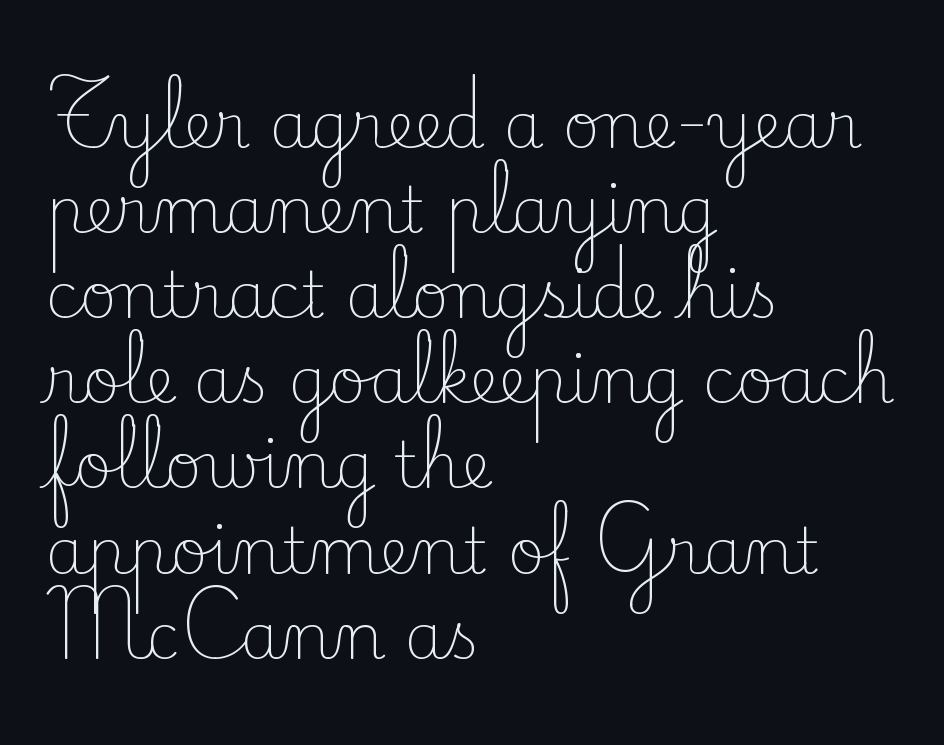
The lines in this sample share a left origin and differ only in where they stop. Check under the words: just untouched page. These lines sit exactly where default settings would place them. Here the designer chose a conventional face with non-uniform glyph widths. The axis of the letterforms is exactly vertical. The face looks like a standard text weight, possibly lighter.
